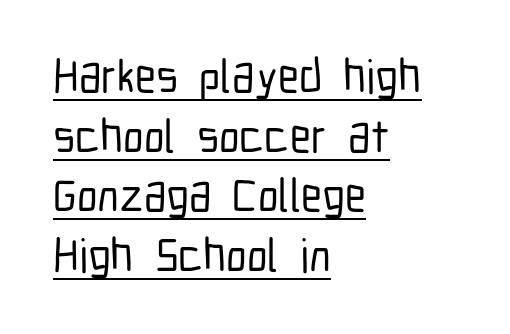
The image shows 47 px condensed sans-serif type, upright; set left-aligned, normal line spacing (1.27x), normal letter spacing, underlined; low stroke contrast and a medium x-height.
